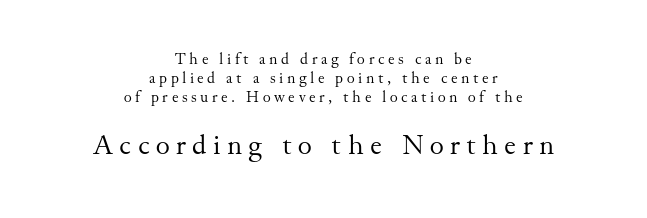
{"italic": "no", "bold": "no", "underline": "no", "align": "center", "line_spacing": "normal", "line_spacing_ratio": 1.28, "letter_spacing": "wide", "letter_spacing_em": 0.24, "larger_block": "second", "size_ratio": 1.8, "glyph_px": 27}
